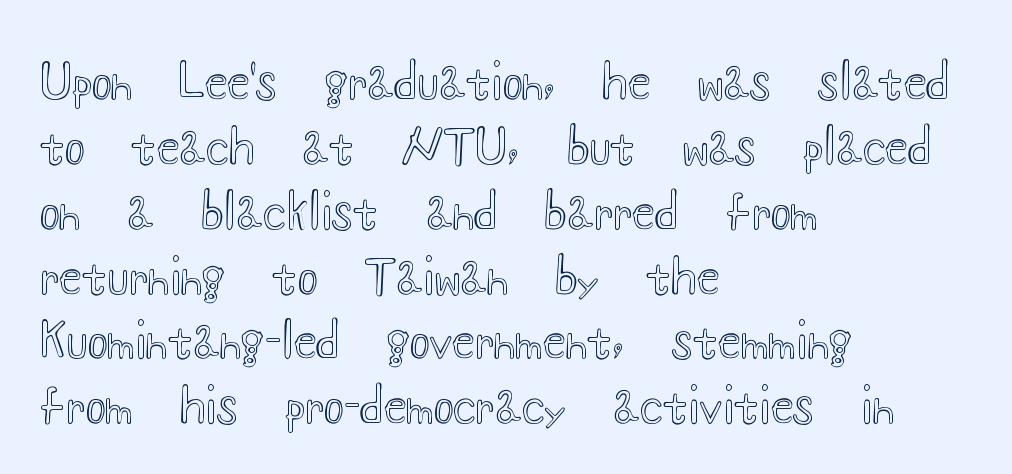
Q: Is the text italic (slanted)? A: No, it is upright.
Q: Is the text underlined? A: No.
Q: How is the paragraph aligned? A: Left-aligned.
Q: Is the spacing between letters normal or unusually wide? A: Normal.
Q: Is the spacing between lines tight, normal or loose? A: Normal.
Q: Width (condensed, normal, or wide)? A: Wide.
Q: x-height? A: Small.
Q: Monospaced? A: No.
